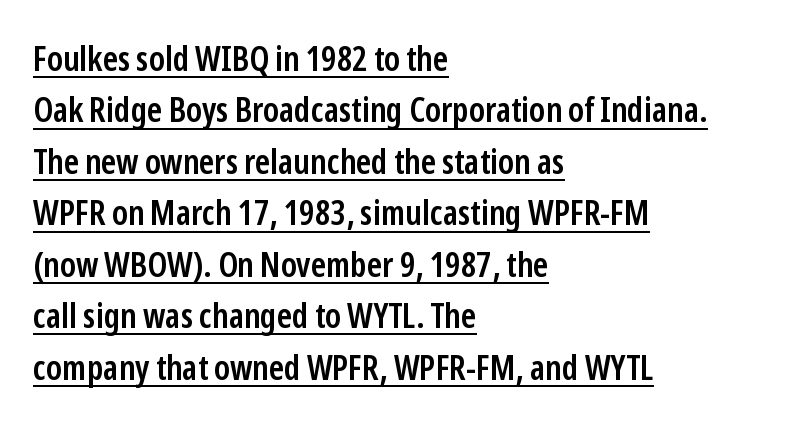
The image shows 35 px semibold, condensed sans-serif type, upright; set left-aligned, normal line spacing (1.47x), normal letter spacing, underlined; low stroke contrast and a medium x-height.
